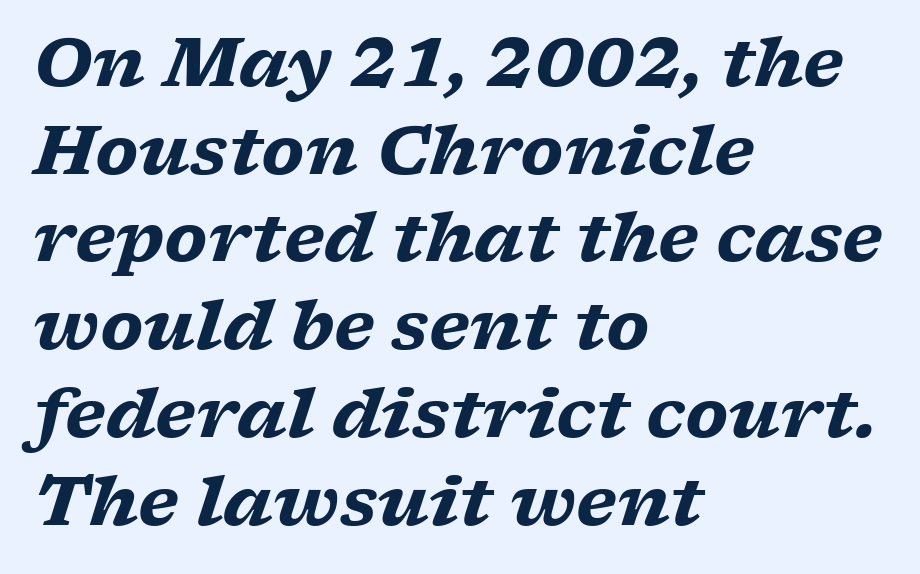
{"serif": "yes", "italic": "yes", "lean": "right", "slant_degrees": 17, "bold": "yes", "weight": "heavy", "width": "wide", "stroke_contrast": "low", "x_height": "medium", "monospaced": "no", "underline": "no", "align": "left", "line_spacing": "normal", "line_spacing_ratio": 1.29, "letter_spacing": "normal", "letter_spacing_em": 0.0, "glyph_px": 68}
